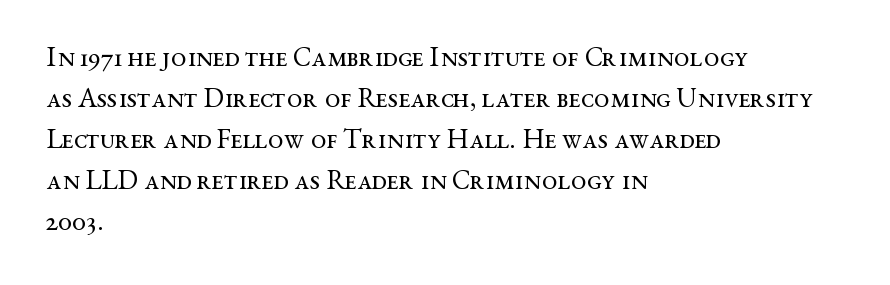
These glyphs show unthickened strokes, regular width or finer. The lettering stays uniformly vertical, giving the passage a roman look. Evenly set lines give the paragraph a standard silhouette. The baseline area is clear.
